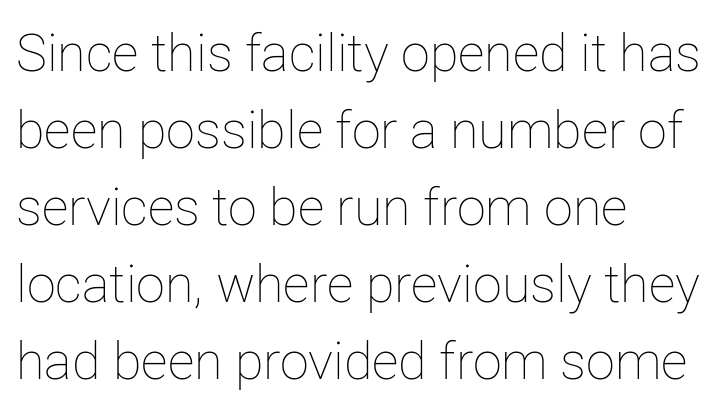
Q: Is the text bold? A: No.
Q: Is the text italic (slanted)? A: No, it is upright.
Q: Is the text underlined? A: No.
Q: How is the paragraph aligned? A: Left-aligned.
Q: Is the spacing between letters normal or unusually wide? A: Normal.
Q: Is the spacing between lines tight, normal or loose? A: Normal.
Q: Width (condensed, normal, or wide)? A: Normal.
Q: Stroke contrast? A: Low.
Q: x-height? A: Medium.
Q: Monospaced? A: No.
